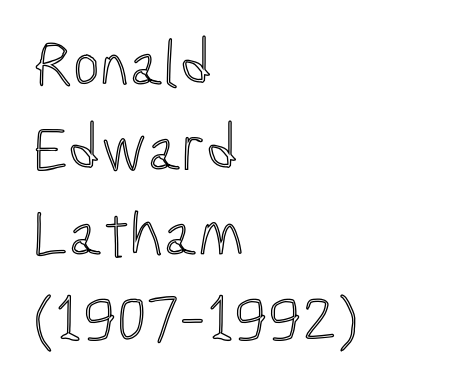
How are the letters spaced? Ordinarily, with no added tracking. Casual observation: everything's shoved over to the left. A typesetter would call this proportional, since set widths differ per character. The string is rendered with underlining switched off. Notice how descenders clear the ascenders below comfortably — that's standard leading.
